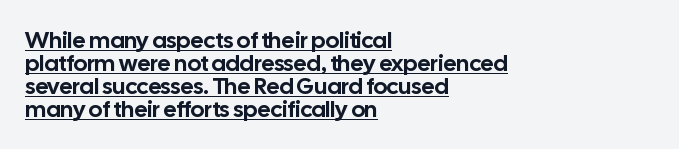
{"italic": "no", "underline": "yes", "align": "left", "line_spacing": "tight", "line_spacing_ratio": 1.0, "letter_spacing": "normal", "letter_spacing_em": 0.0, "glyph_px": 23}
